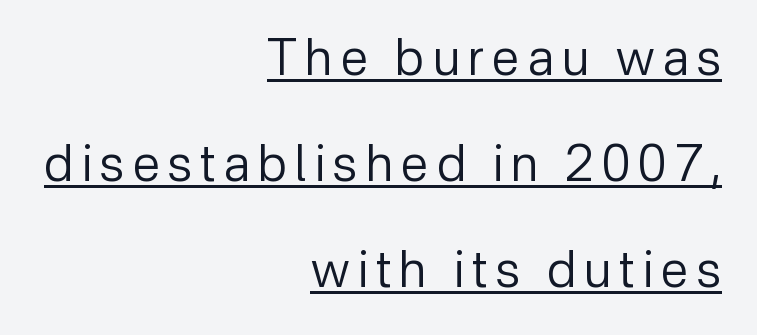
Q: Is the text bold? A: No.
Q: Is the text italic (slanted)? A: No, it is upright.
Q: Is the typeface a serif or a sans-serif typeface? A: Sans-serif.
Q: Is the text underlined? A: Yes.
Q: How is the paragraph aligned? A: Right-aligned.
Q: Is the spacing between lines tight, normal or loose? A: Loose.
Q: Width (condensed, normal, or wide)? A: Normal.
Q: Stroke contrast? A: Low.
Q: x-height? A: Medium.
Q: Monospaced? A: No.
